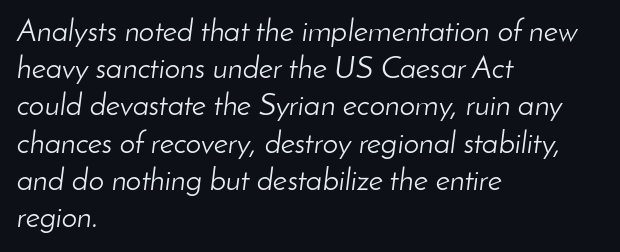
Q: Is the text bold? A: No.
Q: Is the text italic (slanted)? A: Yes, it leans right by about 8 degrees.
Q: Is the text underlined? A: No.
Q: How is the paragraph aligned? A: Left-aligned.
Q: Is the spacing between letters normal or unusually wide? A: Normal.
Q: Width (condensed, normal, or wide)? A: Normal.
Q: Stroke contrast? A: Low.
Q: x-height? A: Small.
Q: Monospaced? A: No.
